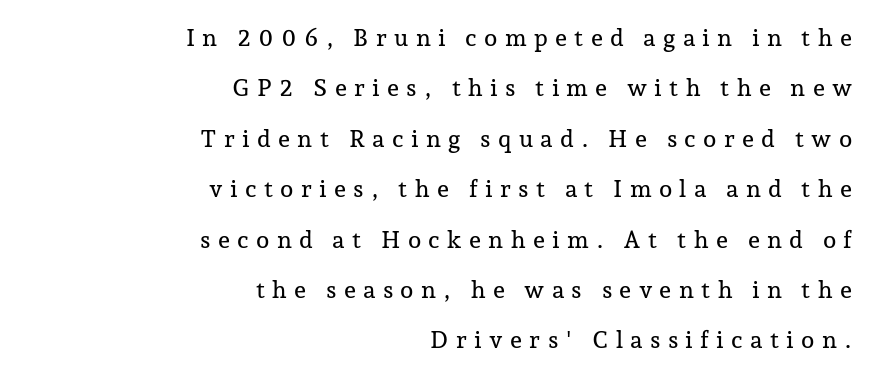
Q: Is the text italic (slanted)? A: No, it is upright.
Q: Is the text underlined? A: No.
Q: How is the paragraph aligned? A: Right-aligned.
Q: Is the spacing between letters normal or unusually wide? A: Unusually wide.
Q: Is the spacing between lines tight, normal or loose? A: Loose.
